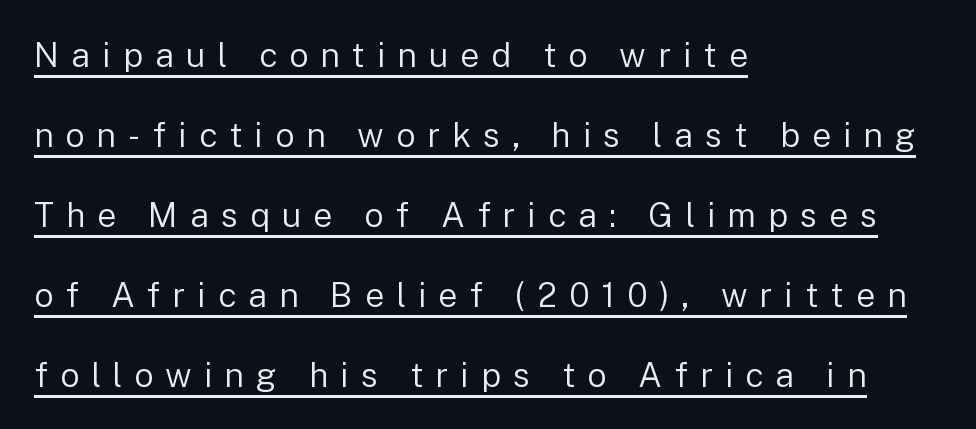
You could not count columns in this text — the font is proportionally spaced. Serif or sans? Sans — the stroke terminals are bare. Substantial extra tracking has been applied to these lines. The sample's only ornament is a line tracing under the words. The typography opts for an upright posture over an oblique one. In terms of leading, this rendering errs on the spacious side.
